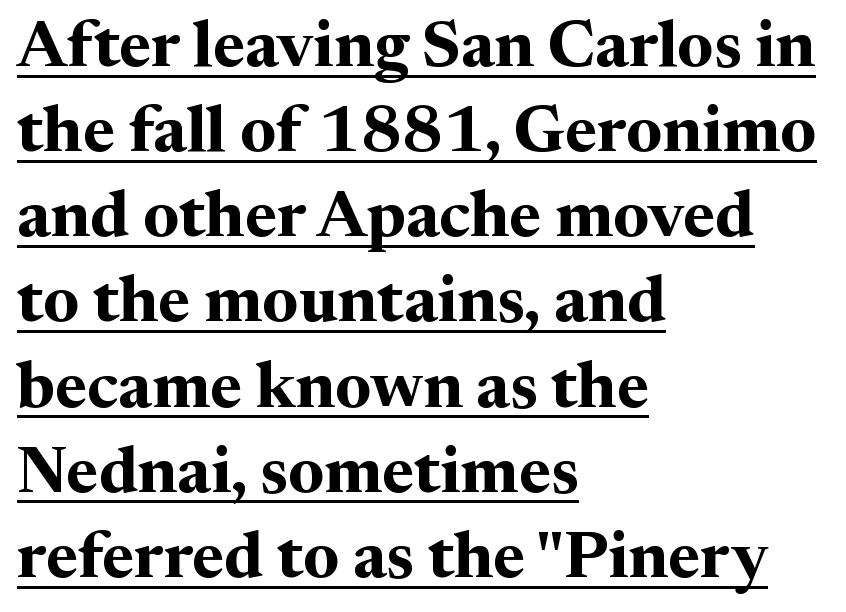
The image shows 66 px bold serif type, upright; set left-aligned, normal line spacing (1.29x), normal letter spacing, underlined; medium stroke contrast and a medium x-height.
